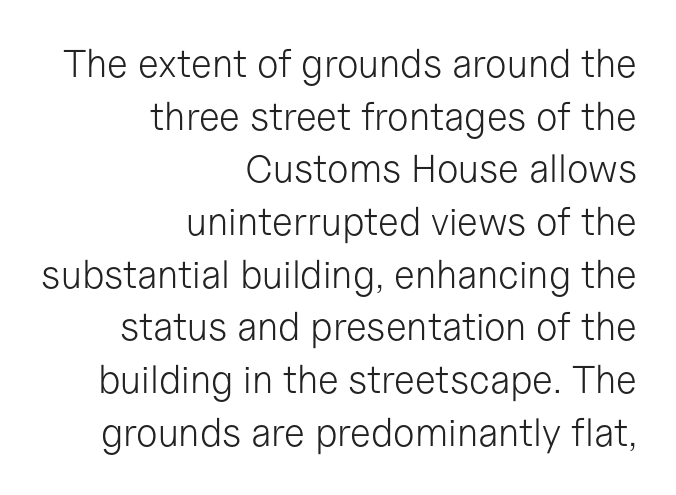
Q: Is the text bold? A: No.
Q: Is the text italic (slanted)? A: No, it is upright.
Q: Is the typeface a serif or a sans-serif typeface? A: Sans-serif.
Q: Is the text underlined? A: No.
Q: How is the paragraph aligned? A: Right-aligned.
Q: Is the spacing between letters normal or unusually wide? A: Normal.
Q: Is the spacing between lines tight, normal or loose? A: Normal.
Q: Width (condensed, normal, or wide)? A: Normal.
Q: Stroke contrast? A: Low.
Q: x-height? A: Medium.
Q: Monospaced? A: No.
